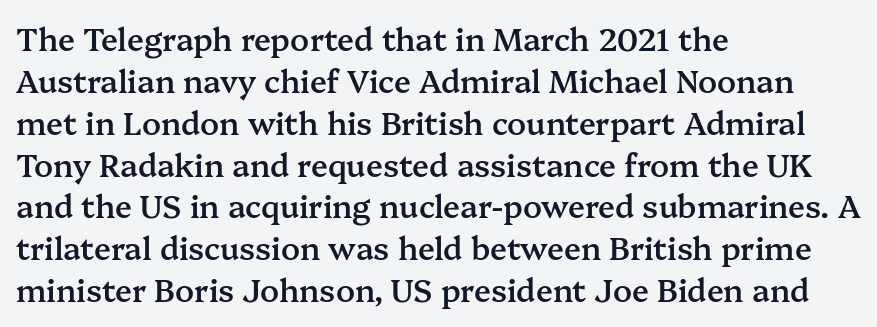
The image shows 31 px semibold serif type, upright; set left-aligned, normal line spacing (1.35x), normal letter spacing, not underlined; medium stroke contrast and a medium x-height.
